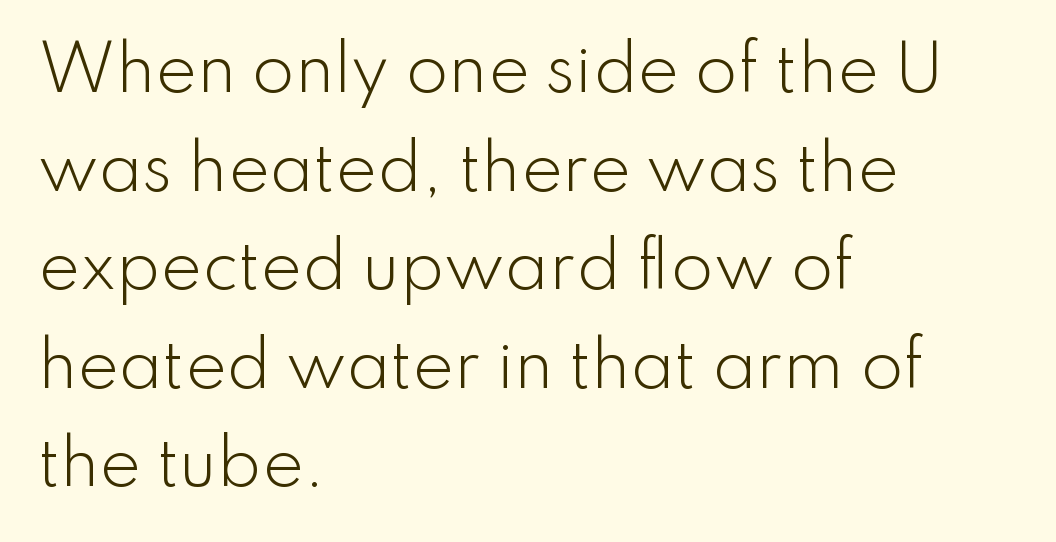
Teacher's note: observe the even left margin — that is flush-left alignment. Stems and bowls with no extra thickness — not bold. Reading down the column, the eye jumps a familiar distance to each next line. Serif or sans? Sans — the stroke terminals are bare. This sample has the flowing, uneven cadence of proportional lettering.
